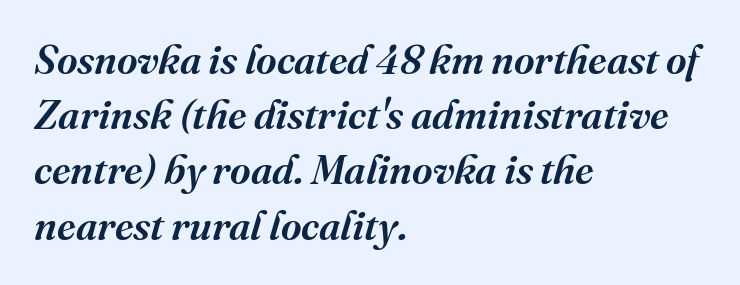
{"serif": "yes", "italic": "yes", "lean": "right", "slant_degrees": 16, "width": "normal", "stroke_contrast": "medium", "x_height": "medium", "monospaced": "no", "underline": "no", "align": "left", "line_spacing": "normal", "line_spacing_ratio": 1.38, "letter_spacing": "normal", "letter_spacing_em": 0.0, "glyph_px": 40}
